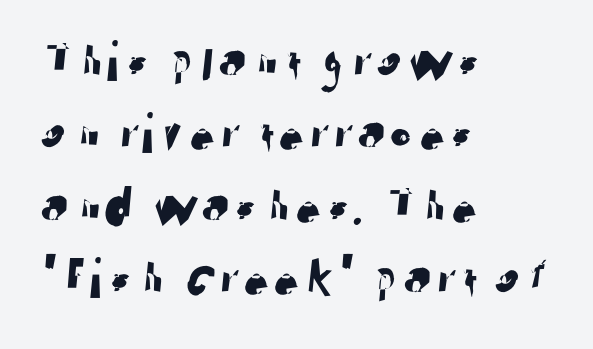
The image shows 58 px sans-serif type; set left-aligned, normal line spacing (1.25x), normal letter spacing, not underlined; low stroke contrast and a medium x-height.
